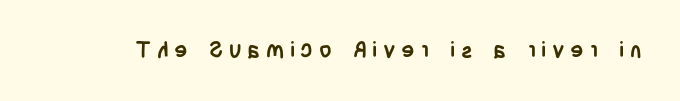
The image shows 22 px bold type, upright; set unusually wide letter spacing (+0.26 em), not underlined.
